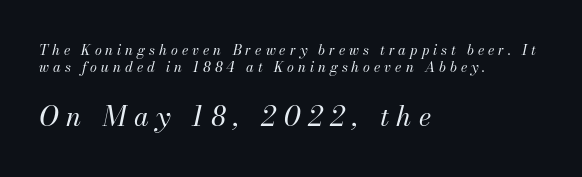
The image shows 27 px text type, italic (leaning right); set left-aligned, line spacing 1.23x, unusually wide letter spacing (+0.28 em), not underlined; the second (bottom) block is 1.93x larger.
